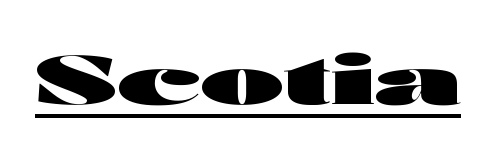
Q: Is the text bold? A: Yes.
Q: Is the text italic (slanted)? A: No, it is upright.
Q: Is the typeface a serif or a sans-serif typeface? A: Sans-serif.
Q: Is the text underlined? A: Yes.
Q: Is the spacing between letters normal or unusually wide? A: Normal.
Q: Width (condensed, normal, or wide)? A: Wide.
Q: Stroke contrast? A: High.
Q: x-height? A: Medium.
Q: Monospaced? A: No.
